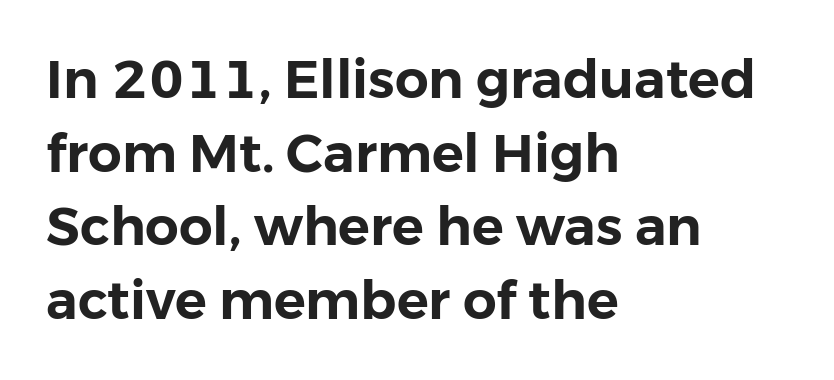
Upright lettering throughout. Check the space under the baseline: it is left empty. Type style note: lacks serifs. Think of a printed novel: that variable character pitch is what you see here. The space between consecutive lines is moderate. Students, note that the glyphs here touch the page at normal intervals.
